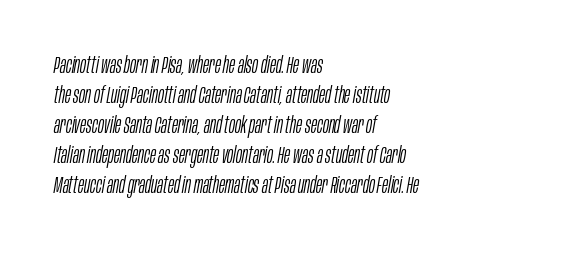
The image shows 23 px text type, italic (leaning right); set left-aligned, normal line spacing (1.3x), normal letter spacing, not underlined.
